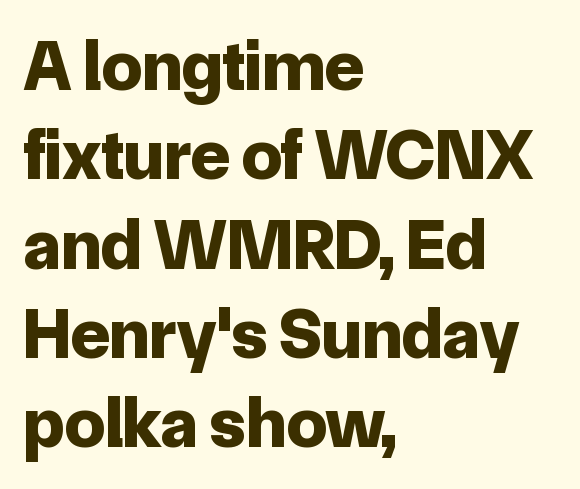
Q: Is the text bold? A: Yes.
Q: Is the text italic (slanted)? A: No, it is upright.
Q: Is the typeface a serif or a sans-serif typeface? A: Sans-serif.
Q: Is the text underlined? A: No.
Q: How is the paragraph aligned? A: Left-aligned.
Q: Is the spacing between letters normal or unusually wide? A: Normal.
Q: Width (condensed, normal, or wide)? A: Normal.
Q: Stroke contrast? A: Low.
Q: x-height? A: Medium.
Q: Monospaced? A: No.
